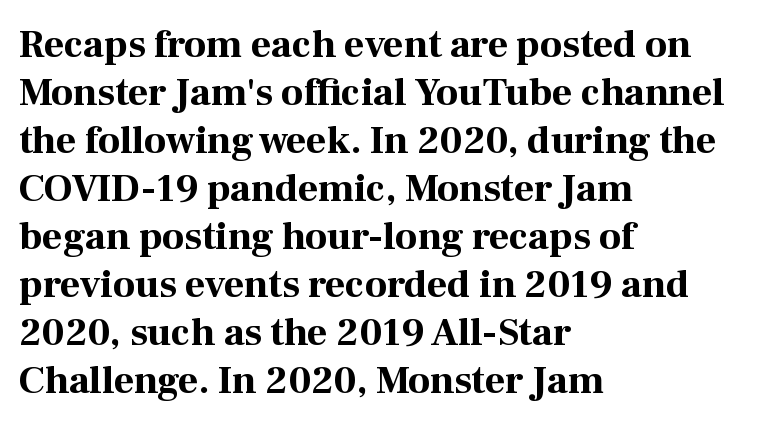
{"serif": "yes", "italic": "no", "bold": "yes", "weight": "bold", "width": "normal", "stroke_contrast": "high", "x_height": "medium", "monospaced": "no", "underline": "no", "align": "left", "line_spacing_ratio": 1.23, "letter_spacing": "normal", "letter_spacing_em": 0.0, "glyph_px": 39}
